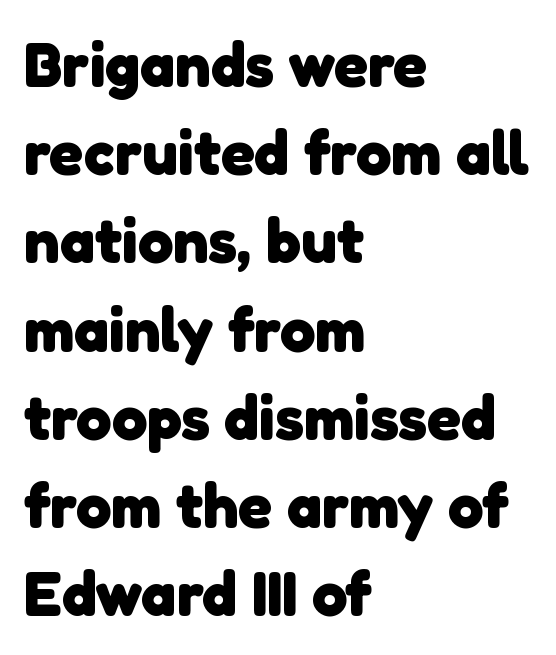
Q: Is the text bold? A: Yes.
Q: Is the typeface a serif or a sans-serif typeface? A: Sans-serif.
Q: Is the text underlined? A: No.
Q: How is the paragraph aligned? A: Left-aligned.
Q: Is the spacing between letters normal or unusually wide? A: Normal.
Q: Is the spacing between lines tight, normal or loose? A: Normal.
Q: Width (condensed, normal, or wide)? A: Normal.
Q: Stroke contrast? A: Low.
Q: x-height? A: Medium.
Q: Monospaced? A: No.
